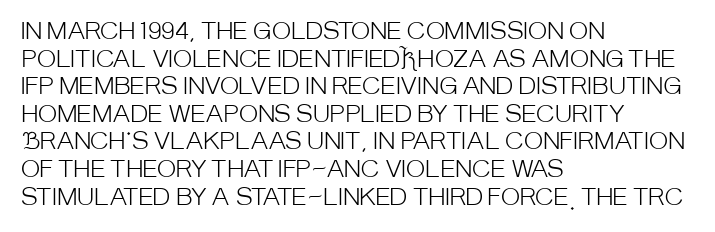
Q: Is the text bold? A: No.
Q: Is the text italic (slanted)? A: No, it is upright.
Q: Is the text underlined? A: No.
Q: How is the paragraph aligned? A: Left-aligned.
Q: Is the spacing between letters normal or unusually wide? A: Normal.
